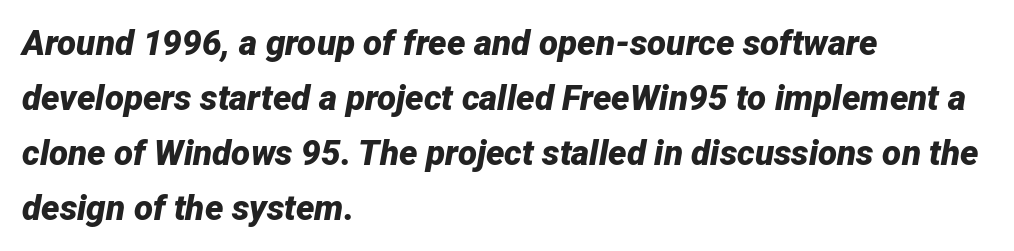
Varying glyph widths throughout — classic text-font behaviour. A classic flush-left, rag-right setting is used for this passage. Beneath every word, the page is bare. Each glyph is drawn with heavy, bold strokes.
